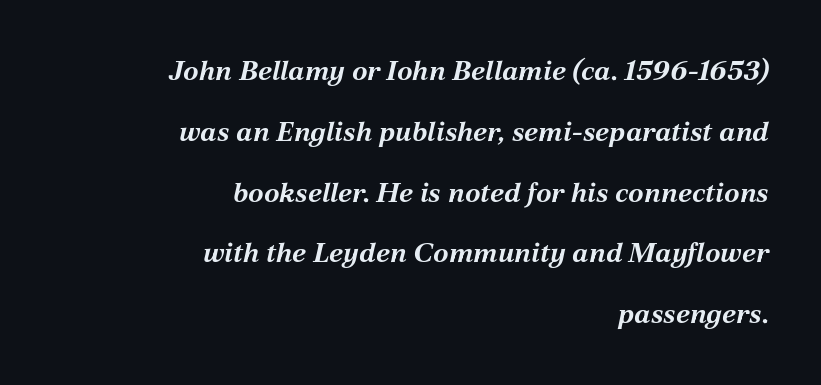
When letters slant like this, we call the style italic. Lines of text with bare space underneath. You'd pick this weight for a headline — it's a proper bold. The face used here is proportionally spaced, like ordinary book or web type. Horizontal bands of white between lines are thick stripes. This rendering uses right alignment, leaving the left contour irregular.
